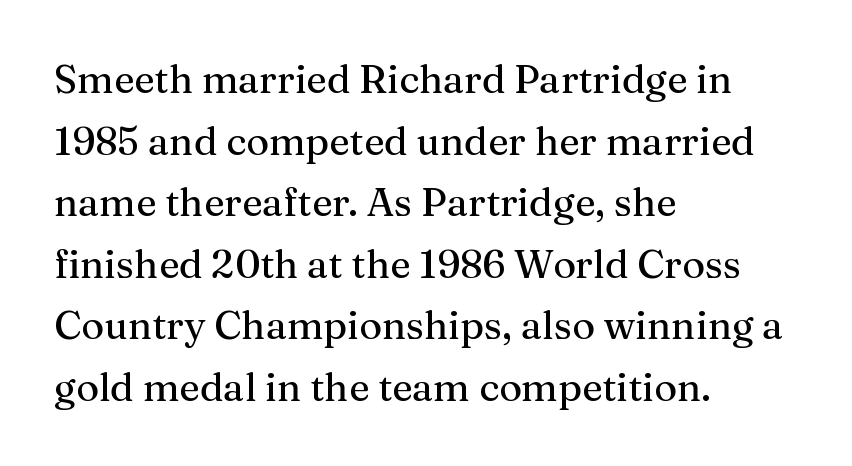
The image shows 39 px serif type, upright; set left-aligned, normal line spacing (1.58x), normal letter spacing, not underlined; medium stroke contrast and a medium x-height.
